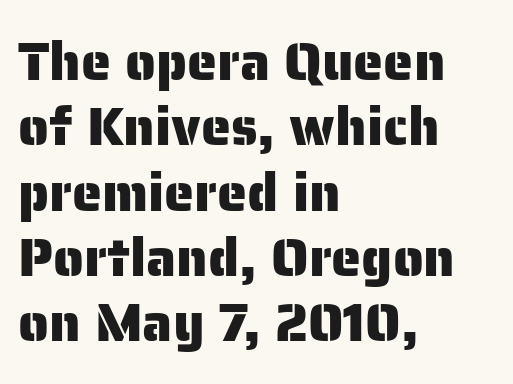
{"serif": "no", "italic": "no", "width": "normal", "stroke_contrast": "low", "x_height": "medium", "monospaced": "no", "underline": "no", "align": "left", "line_spacing_ratio": 1.21, "letter_spacing": "normal", "letter_spacing_em": 0.0, "glyph_px": 54}
